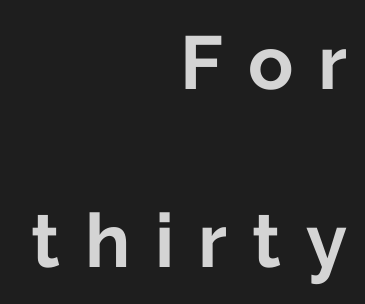
{"serif": "no", "italic": "no", "bold": "yes", "weight": "bold", "width": "normal", "stroke_contrast": "low", "x_height": "medium", "monospaced": "no", "underline": "no", "align": "right", "line_spacing": "loose", "line_spacing_ratio": 2.38, "letter_spacing": "wide", "letter_spacing_em": 0.33, "glyph_px": 75}
